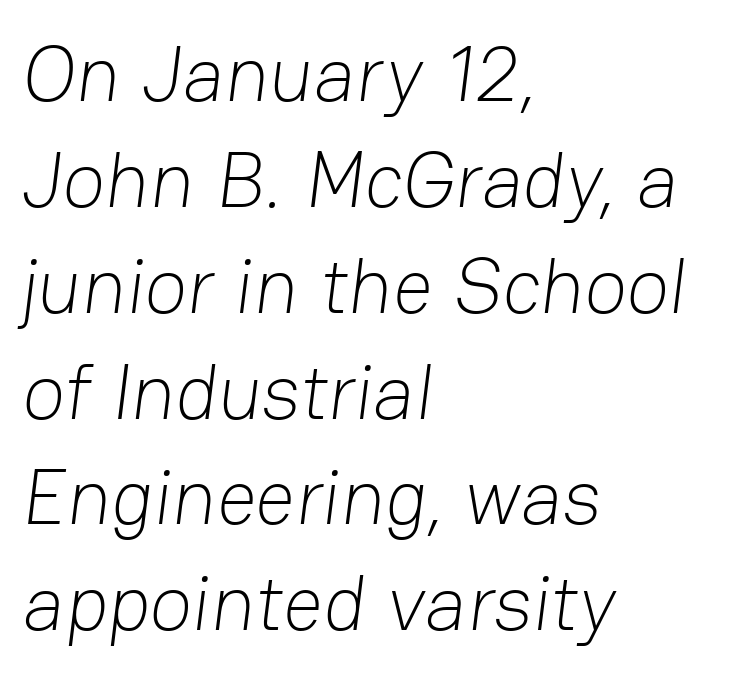
Q: Is the text bold? A: No.
Q: Is the typeface a serif or a sans-serif typeface? A: Sans-serif.
Q: Is the text underlined? A: No.
Q: How is the paragraph aligned? A: Left-aligned.
Q: Is the spacing between letters normal or unusually wide? A: Normal.
Q: Is the spacing between lines tight, normal or loose? A: Normal.
Q: Width (condensed, normal, or wide)? A: Normal.
Q: Stroke contrast? A: Low.
Q: x-height? A: Medium.
Q: Monospaced? A: No.
